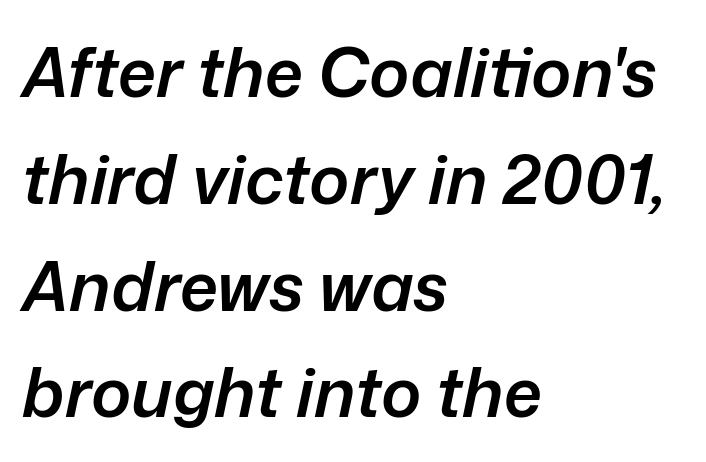
The image shows 68 px semibold type, italic (leaning right); set left-aligned, normal line spacing (1.57x), normal letter spacing, not underlined; low stroke contrast and a medium x-height.
